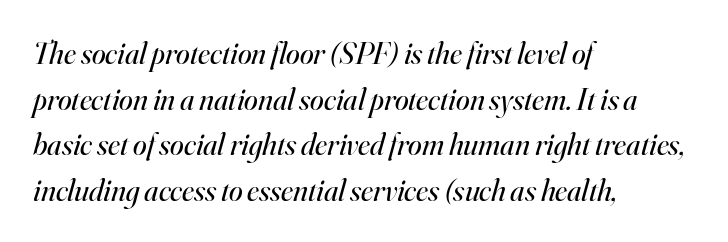
{"serif": "yes", "italic": "yes", "lean": "right", "slant_degrees": 16, "bold": "no", "weight": "regular", "width": "normal", "stroke_contrast": "high", "x_height": "small", "monospaced": "no", "underline": "no", "align": "left", "line_spacing": "normal", "line_spacing_ratio": 1.47, "letter_spacing": "normal", "letter_spacing_em": 0.0, "glyph_px": 31}
